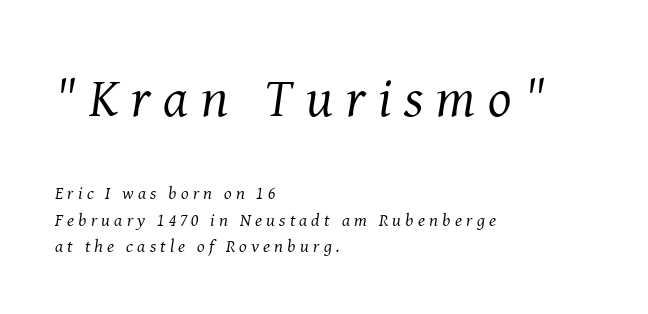
{"serif": "yes", "italic": "yes", "lean": "right", "slant_degrees": 8, "bold": "no", "weight": "regular", "width": "normal", "stroke_contrast": "medium", "x_height": "medium", "monospaced": "no", "underline": "no", "align": "left", "line_spacing": "normal", "line_spacing_ratio": 1.46, "letter_spacing": "wide", "letter_spacing_em": 0.23, "larger_block": "first", "size_ratio": 3.06, "glyph_px": 55}
